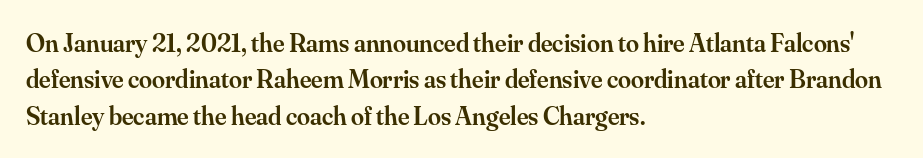
The image shows 26 px text type, upright; set left-aligned, normal line spacing (1.4x), normal letter spacing, not underlined.
